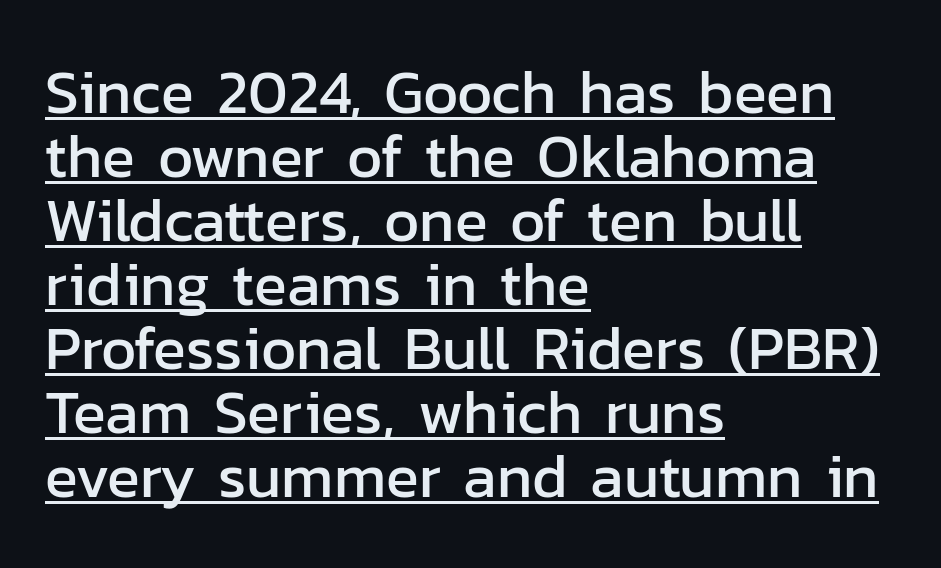
The image shows 61 px sans-serif type, upright; set left-aligned, tight line spacing (1.05x), normal letter spacing, underlined; low stroke contrast and a medium x-height.
